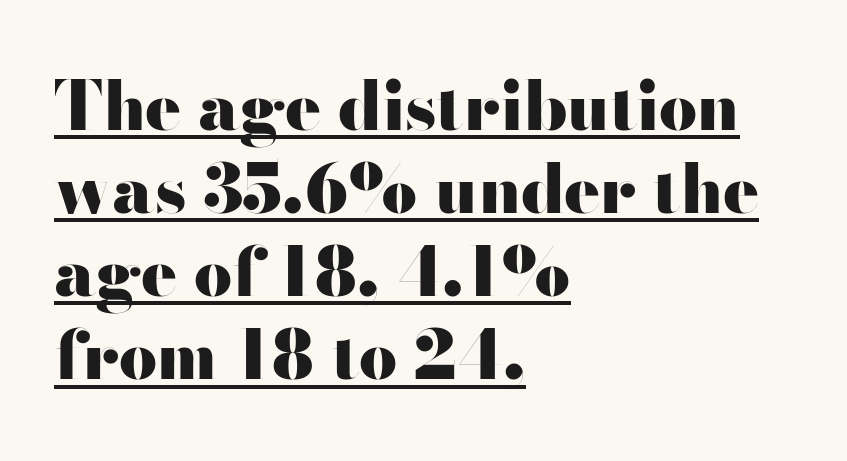
The image shows 67 px heavy, wide sans-serif type, upright; set left-aligned, line spacing 1.24x, normal letter spacing, underlined; high stroke contrast and a small x-height.
